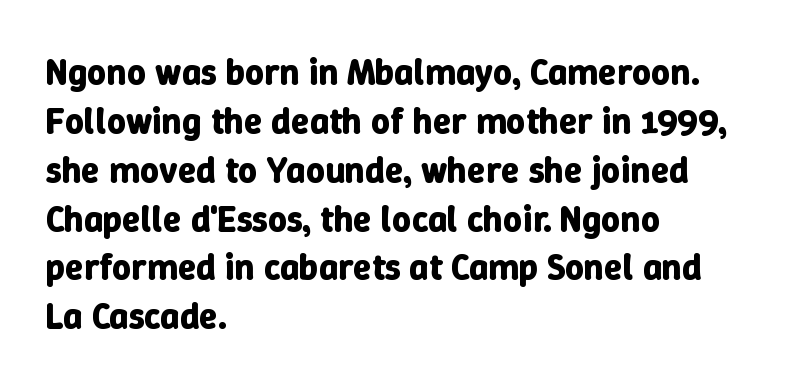
Q: Is the text bold? A: Yes.
Q: Is the text italic (slanted)? A: No, it is upright.
Q: Is the text underlined? A: No.
Q: How is the paragraph aligned? A: Left-aligned.
Q: Is the spacing between letters normal or unusually wide? A: Normal.
Q: Is the spacing between lines tight, normal or loose? A: Normal.
Q: Width (condensed, normal, or wide)? A: Normal.
Q: Stroke contrast? A: Low.
Q: x-height? A: Medium.
Q: Monospaced? A: No.
